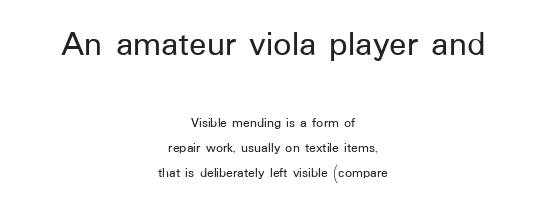
The image shows 36 px sans-serif type, upright; set centered, line spacing 1.8x, normal letter spacing, not underlined; the first (top) block is 2.57x larger; low stroke contrast and a medium x-height.
